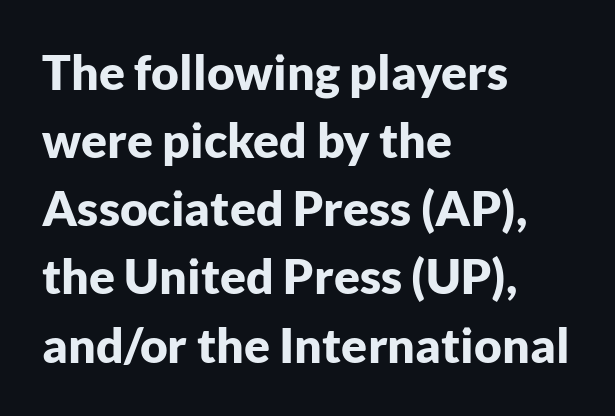
{"serif": "no", "italic": "no", "bold": "yes", "weight": "bold", "width": "normal", "stroke_contrast": "low", "x_height": "medium", "monospaced": "no", "underline": "no", "align": "left", "line_spacing": "normal", "line_spacing_ratio": 1.42, "letter_spacing": "normal", "letter_spacing_em": 0.0, "glyph_px": 48}
